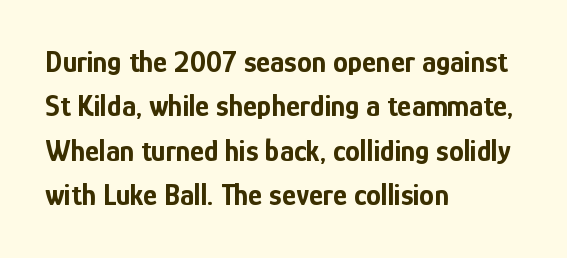
Q: Is the text bold? A: Yes.
Q: Is the text italic (slanted)? A: No, it is upright.
Q: Is the typeface a serif or a sans-serif typeface? A: Sans-serif.
Q: Is the text underlined? A: No.
Q: How is the paragraph aligned? A: Left-aligned.
Q: Is the spacing between letters normal or unusually wide? A: Normal.
Q: Is the spacing between lines tight, normal or loose? A: Normal.
Q: Width (condensed, normal, or wide)? A: Condensed.
Q: Stroke contrast? A: Low.
Q: x-height? A: Medium.
Q: Monospaced? A: No.
